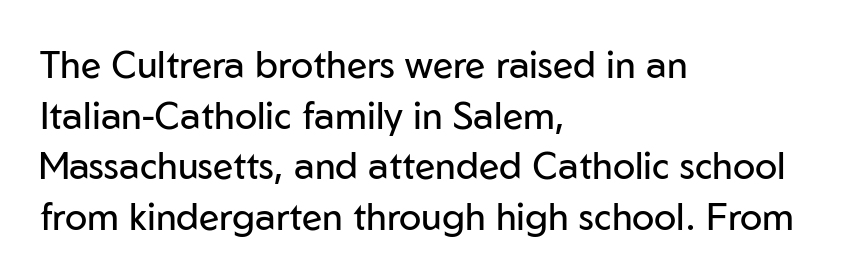
{"serif": "no", "italic": "no", "bold": "no", "weight": "regular", "width": "normal", "stroke_contrast": "low", "x_height": "medium", "monospaced": "no", "underline": "no", "align": "left", "line_spacing": "normal", "line_spacing_ratio": 1.37, "letter_spacing": "normal", "letter_spacing_em": 0.0, "glyph_px": 37}
